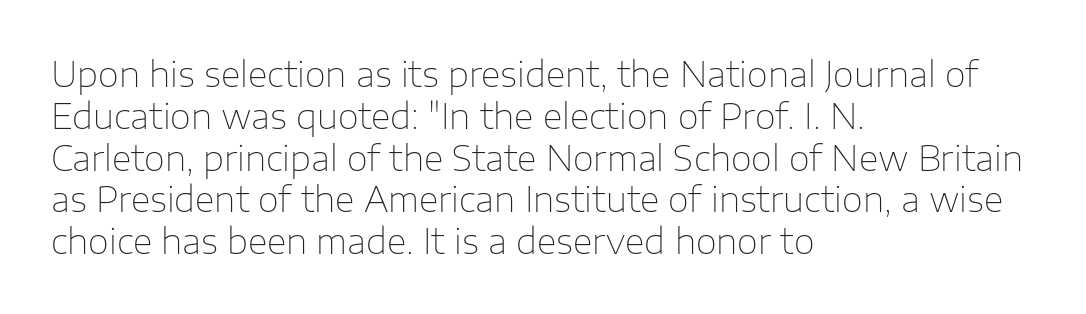
Is this a fixed-width face? No — the glyphs have proportional, varying widths. How are the letters spaced? Ordinarily, with no added tracking. Italic: no, the glyphs are upright roman. Compared with a centered layout, this one pins lines to the left instead. The rendering shows plain stroke endings on the letterforms — a sans-serif design. Words float on clear page, feet unadorned.
